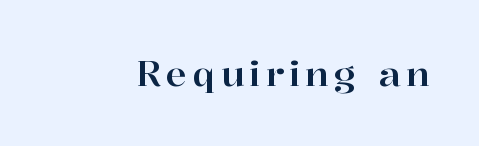
The image shows 35 px serif type, upright; set not underlined; high stroke contrast and a medium x-height.
